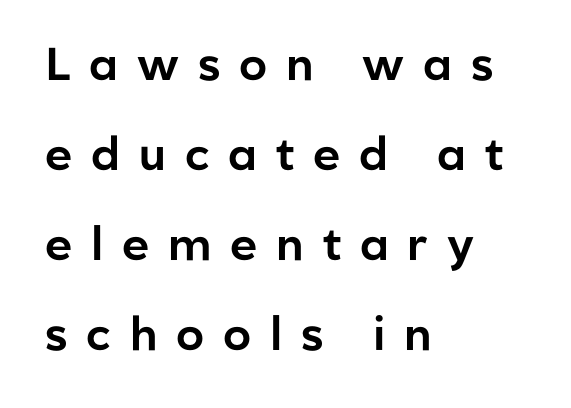
{"serif": "no", "italic": "no", "width": "normal", "stroke_contrast": "low", "x_height": "medium", "monospaced": "no", "underline": "no", "align": "left", "line_spacing": "loose", "line_spacing_ratio": 1.96, "letter_spacing": "wide", "letter_spacing_em": 0.41, "glyph_px": 46}
